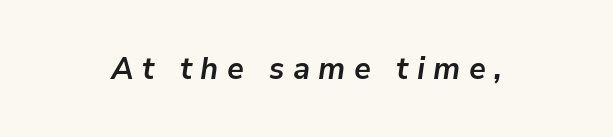
Q: Is the text bold? A: Yes.
Q: Is the text italic (slanted)? A: Yes, it leans right by about 9 degrees.
Q: Is the text underlined? A: No.
Q: Is the spacing between letters normal or unusually wide? A: Unusually wide.
Q: Width (condensed, normal, or wide)? A: Normal.
Q: Stroke contrast? A: Low.
Q: x-height? A: Medium.
Q: Monospaced? A: No.
